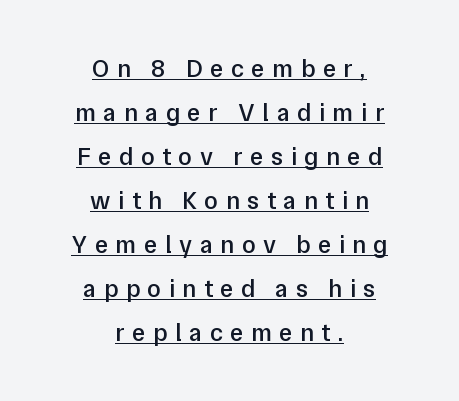
Q: Is the text bold? A: Semi-bold.
Q: Is the text italic (slanted)? A: No, it is upright.
Q: Is the text underlined? A: Yes.
Q: How is the paragraph aligned? A: Centered.
Q: Is the spacing between letters normal or unusually wide? A: Unusually wide.
